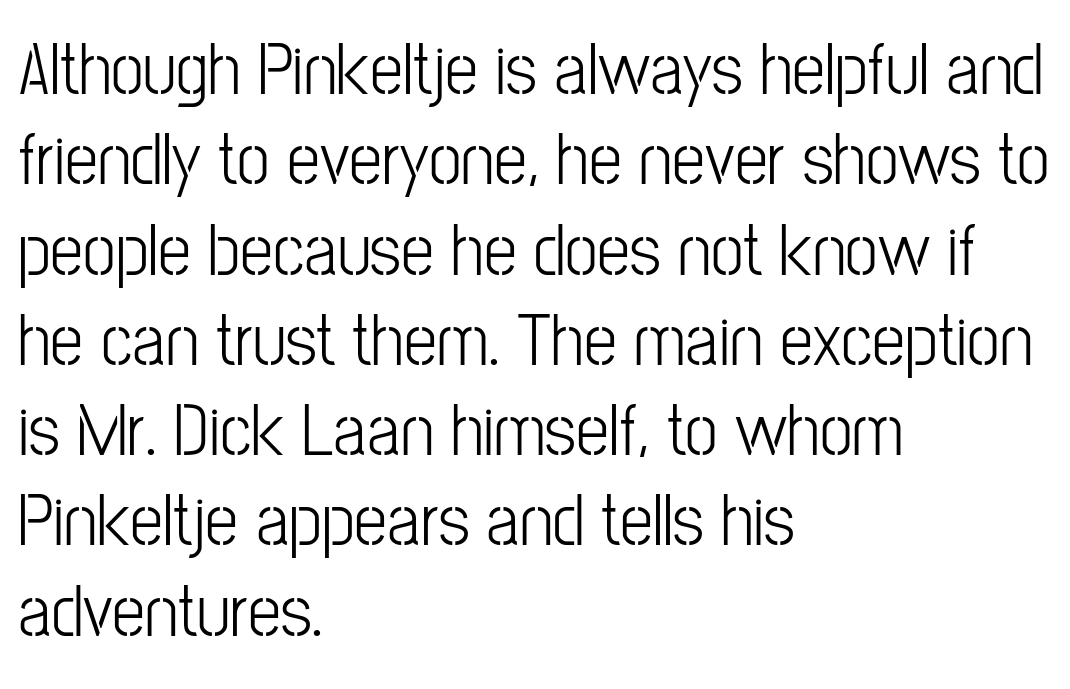
Q: Is the text bold? A: No.
Q: Is the text italic (slanted)? A: No, it is upright.
Q: Is the typeface a serif or a sans-serif typeface? A: Sans-serif.
Q: Is the text underlined? A: No.
Q: How is the paragraph aligned? A: Left-aligned.
Q: Is the spacing between letters normal or unusually wide? A: Normal.
Q: Width (condensed, normal, or wide)? A: Condensed.
Q: Stroke contrast? A: Low.
Q: x-height? A: Medium.
Q: Monospaced? A: No.
